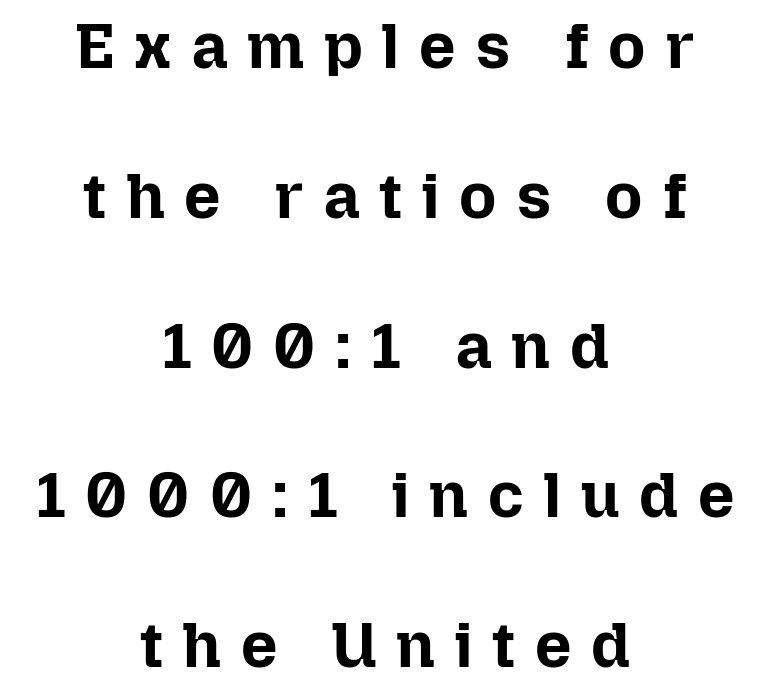
{"italic": "no", "bold": "yes", "weight": "bold", "width": "normal", "stroke_contrast": "low", "x_height": "medium", "monospaced": "no", "underline": "no", "align": "center", "line_spacing": "loose", "line_spacing_ratio": 2.34, "letter_spacing": "wide", "letter_spacing_em": 0.31, "glyph_px": 64}
